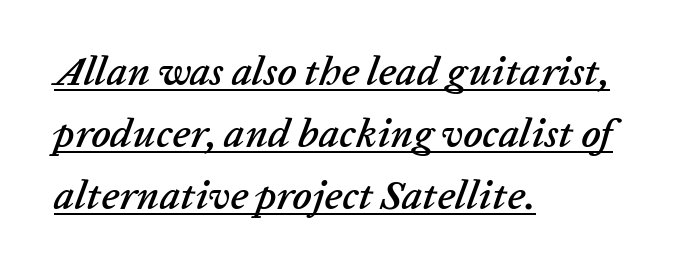
Q: Is the text italic (slanted)? A: Yes, it leans right by about 20 degrees.
Q: Is the text underlined? A: Yes.
Q: How is the paragraph aligned? A: Left-aligned.
Q: Is the spacing between letters normal or unusually wide? A: Normal.
Q: Is the spacing between lines tight, normal or loose? A: Normal.
Q: Width (condensed, normal, or wide)? A: Normal.
Q: Stroke contrast? A: Low.
Q: x-height? A: Medium.
Q: Monospaced? A: No.
